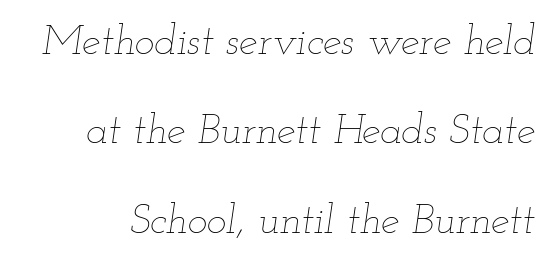
The image shows 42 px thin, wide type, italic (leaning right); set loose line spacing (2.13x), normal letter spacing, not underlined; low stroke contrast and a small x-height.
